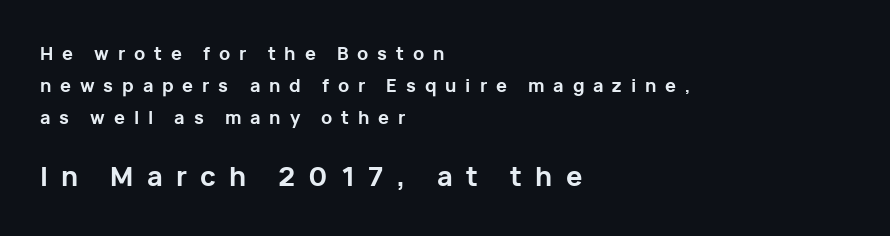
Students, this is bold: see how much ink each stroke carries. These two chunks differ in scale, with the bottom chunk taking the larger measure. The passage is arranged the way most books set body copy — flush left. The type sits square on the baseline with zero lean. Display-style spreading of the glyphs; the letterfit is very open. The area under the type is left untouched.
